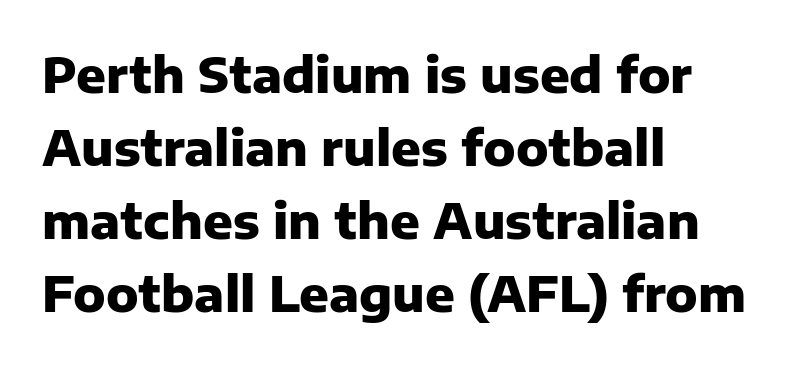
Bare-footed words on every line. Ordinary non-slanted type is in use. You can tell from the bare stems that sans-serif type was used. Typographic density is high because the face is bold. This rendering uses left alignment, leaving the right contour irregular.
